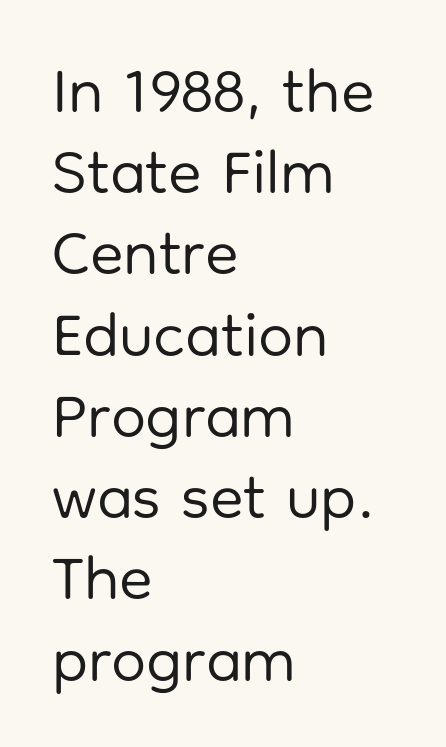
Q: Is the text bold? A: No.
Q: Is the text italic (slanted)? A: No, it is upright.
Q: Is the typeface a serif or a sans-serif typeface? A: Sans-serif.
Q: Is the text underlined? A: No.
Q: How is the paragraph aligned? A: Left-aligned.
Q: Is the spacing between letters normal or unusually wide? A: Normal.
Q: Is the spacing between lines tight, normal or loose? A: Normal.
Q: Width (condensed, normal, or wide)? A: Normal.
Q: Stroke contrast? A: Low.
Q: x-height? A: Medium.
Q: Monospaced? A: No.
